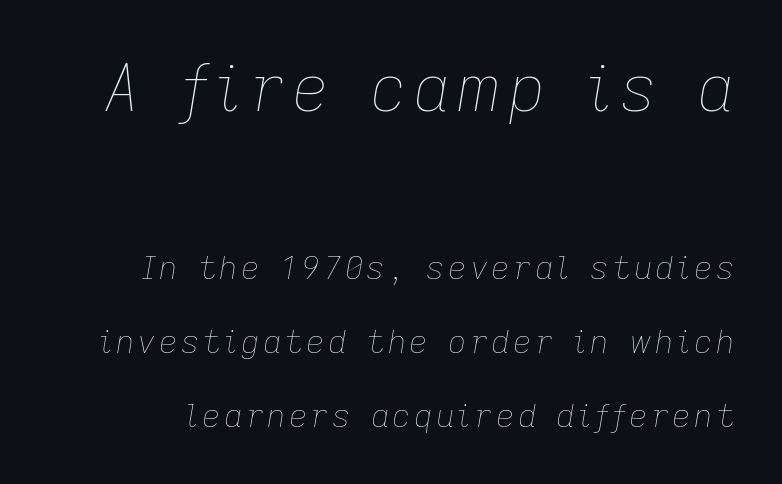
The image shows 64 px thin type, italic (leaning right); set loose line spacing (2.31x), not underlined; the first (top) block is 2.0x larger; low stroke contrast and a medium x-height.
